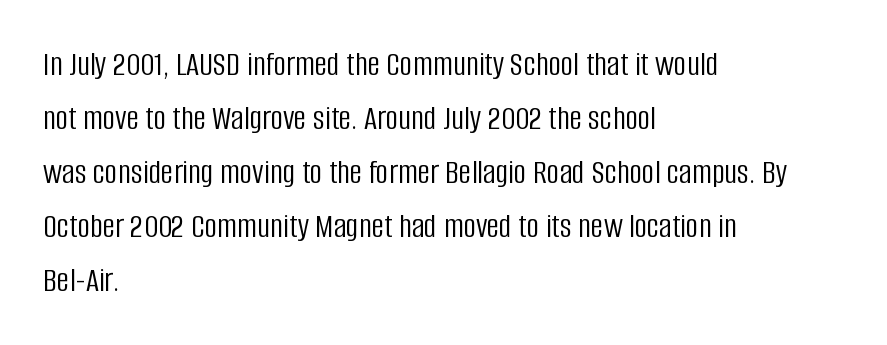
Q: Is the text bold? A: No.
Q: Is the text italic (slanted)? A: No, it is upright.
Q: Is the typeface a serif or a sans-serif typeface? A: Sans-serif.
Q: Is the text underlined? A: No.
Q: How is the paragraph aligned? A: Left-aligned.
Q: Is the spacing between letters normal or unusually wide? A: Normal.
Q: Is the spacing between lines tight, normal or loose? A: Normal.
Q: Width (condensed, normal, or wide)? A: Condensed.
Q: Stroke contrast? A: Low.
Q: x-height? A: Large.
Q: Monospaced? A: No.
